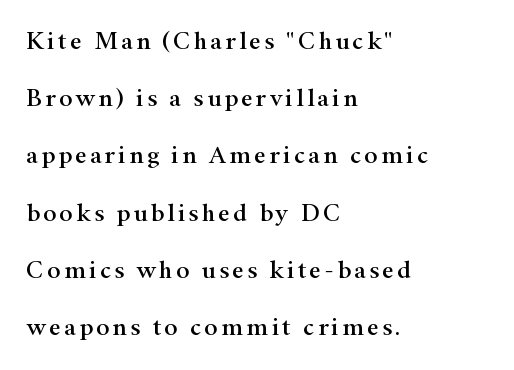
{"italic": "no", "underline": "no", "align": "left", "line_spacing": "loose", "line_spacing_ratio": 2.29, "glyph_px": 25}
